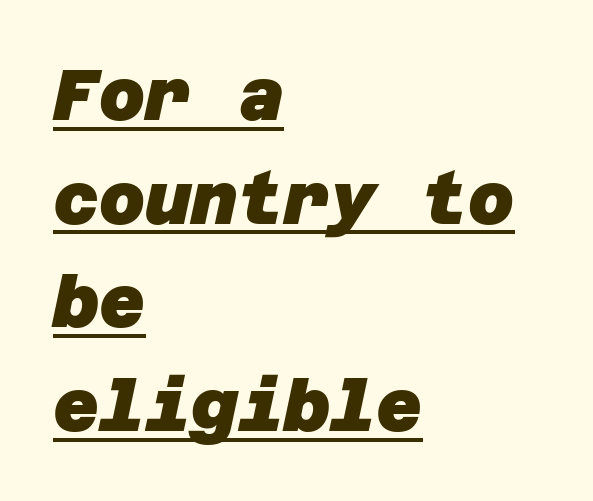
The image shows 71 px heavy sans-serif type; set left-aligned, normal line spacing (1.46x), normal letter spacing, underlined; low stroke contrast and a large x-height.
